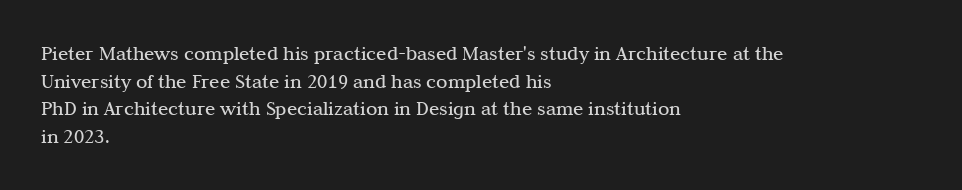
The image shows 21 px text type, upright; set left-aligned, normal line spacing (1.31x), normal letter spacing, not underlined.
